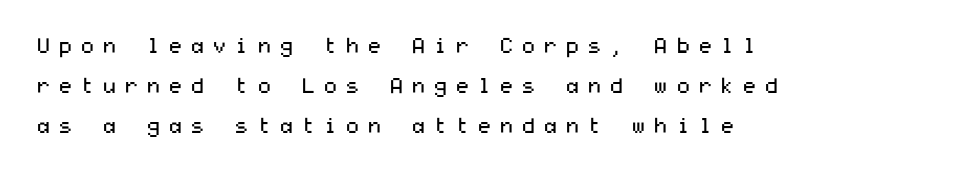
{"italic": "no", "bold": "no", "underline": "no", "align": "left", "line_spacing": "loose", "line_spacing_ratio": 1.9, "letter_spacing": "wide", "letter_spacing_em": 0.35, "glyph_px": 21}
